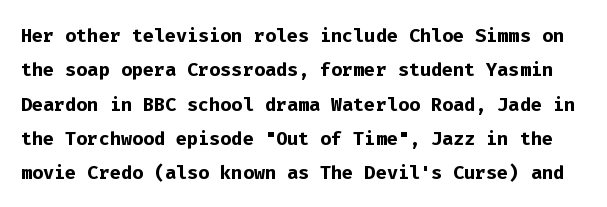
The strokes are fattened all the way to bold. Lines of text with bare space underneath. In terms of posture, this sample is upright. The gaps between neighbouring characters are ordinary and unremarkable.
